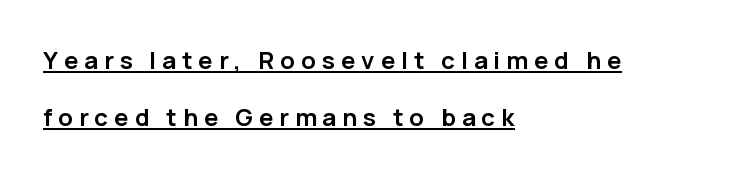
The image shows 24 px bold type, upright; set left-aligned, loose line spacing (2.38x), unusually wide letter spacing (+0.25 em), underlined.
